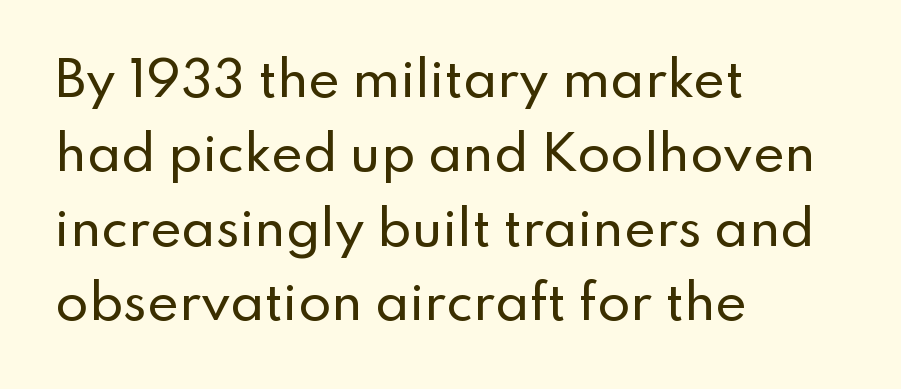
The image shows 48 px sans-serif type, upright; set left-aligned, normal line spacing (1.55x), normal letter spacing, not underlined; low stroke contrast and a small x-height.
